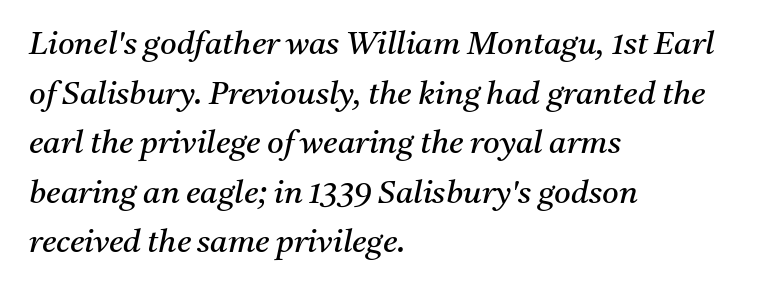
Q: Is the text bold? A: No.
Q: Is the text italic (slanted)? A: Yes, it leans right by about 11 degrees.
Q: Is the typeface a serif or a sans-serif typeface? A: Serif.
Q: Is the text underlined? A: No.
Q: How is the paragraph aligned? A: Left-aligned.
Q: Is the spacing between letters normal or unusually wide? A: Normal.
Q: Is the spacing between lines tight, normal or loose? A: Normal.
Q: Width (condensed, normal, or wide)? A: Normal.
Q: Stroke contrast? A: Medium.
Q: x-height? A: Medium.
Q: Monospaced? A: No.
